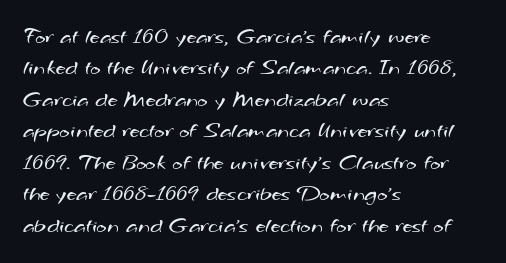
{"bold": "no", "underline": "no", "align": "left", "line_spacing": "normal", "line_spacing_ratio": 1.43, "letter_spacing": "normal", "letter_spacing_em": 0.0, "glyph_px": 22}
